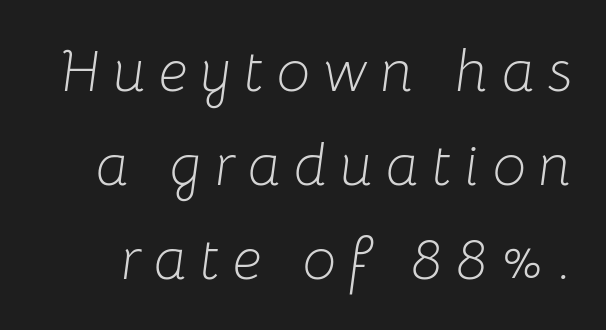
Q: Is the text bold? A: No.
Q: Is the text italic (slanted)? A: Yes, it leans right by about 8 degrees.
Q: Is the text underlined? A: No.
Q: Is the spacing between letters normal or unusually wide? A: Unusually wide.
Q: Is the spacing between lines tight, normal or loose? A: Normal.
Q: Width (condensed, normal, or wide)? A: Normal.
Q: Stroke contrast? A: Low.
Q: x-height? A: Medium.
Q: Monospaced? A: No.
